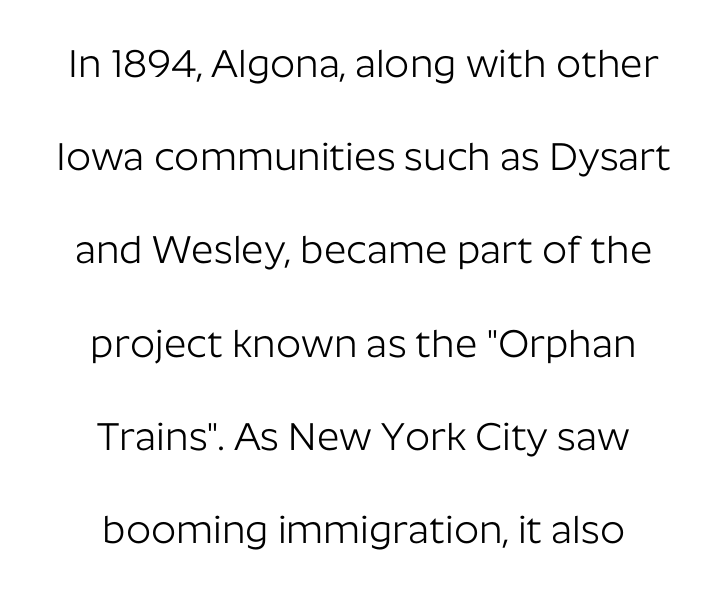
Lines of text with bare space underneath. The passage shown stacks its lines with a broad gap. Typographically, this falls in the sans-serif category. Spacing between characters is what you'd get straight out of the box. This reads as an unemphasized weight, regular at the heaviest. You could not count columns in this text — the font is proportionally spaced.
